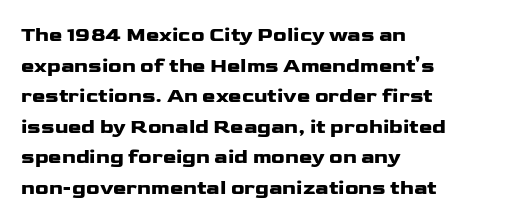
{"italic": "no", "underline": "no", "align": "left", "line_spacing": "normal", "line_spacing_ratio": 1.53, "letter_spacing": "normal", "letter_spacing_em": 0.0, "glyph_px": 20}
